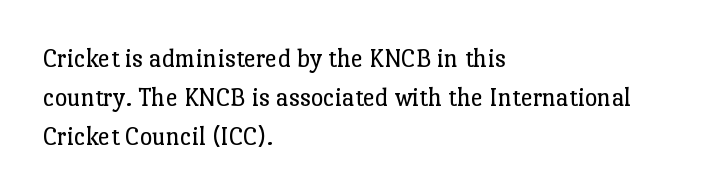
{"italic": "no", "bold": "no", "underline": "no", "align": "left", "line_spacing": "normal", "line_spacing_ratio": 1.44, "letter_spacing": "normal", "letter_spacing_em": 0.0, "glyph_px": 27}
